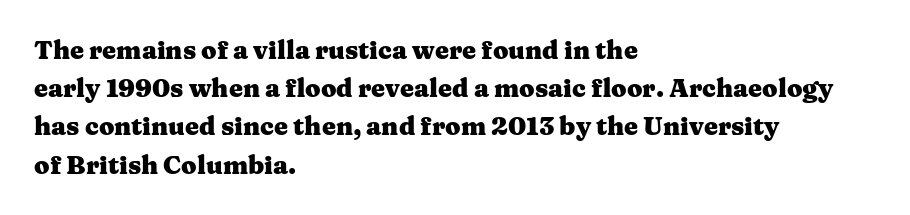
The image shows 25 px bold type, upright; set left-aligned, normal line spacing (1.53x), normal letter spacing, not underlined.
